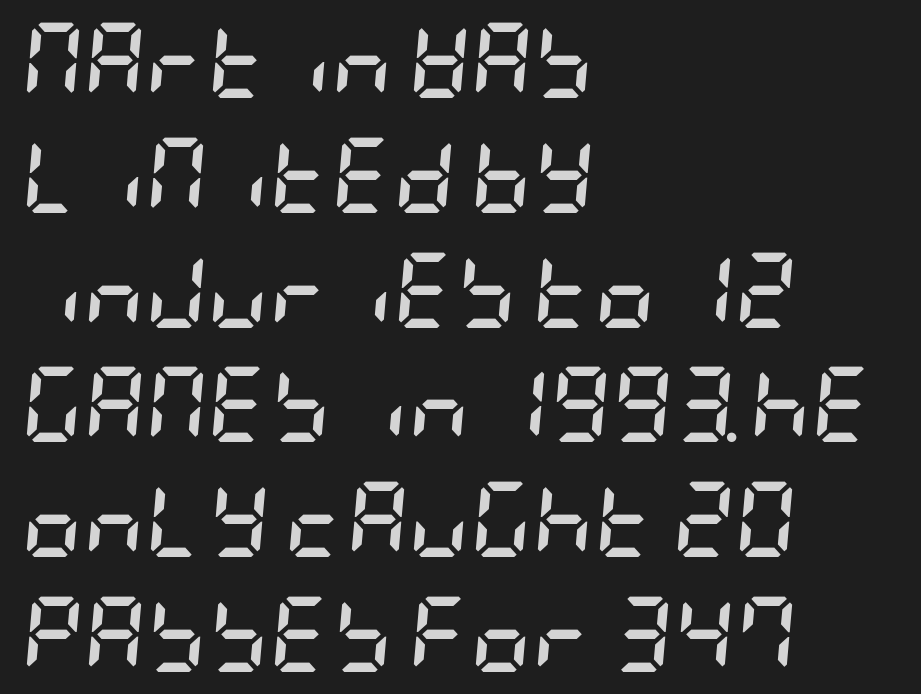
Q: Is the text bold? A: Yes.
Q: Is the text italic (slanted)? A: Yes, it leans right by about 5 degrees.
Q: Is the text underlined? A: No.
Q: How is the paragraph aligned? A: Left-aligned.
Q: Is the spacing between letters normal or unusually wide? A: Normal.
Q: Is the spacing between lines tight, normal or loose? A: Normal.
Q: Width (condensed, normal, or wide)? A: Condensed.
Q: Stroke contrast? A: Low.
Q: x-height? A: Large.
